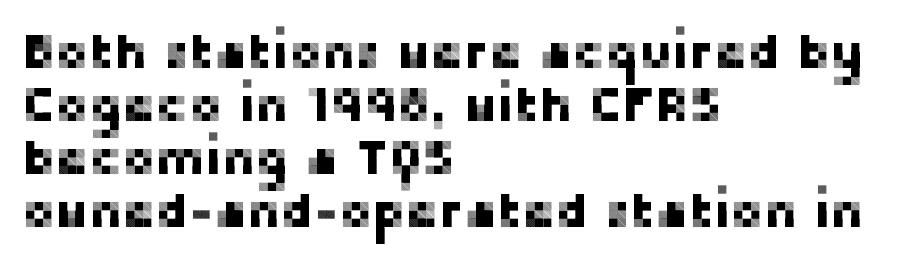
Q: Is the text italic (slanted)? A: No, it is upright.
Q: Is the typeface a serif or a sans-serif typeface? A: Sans-serif.
Q: Is the text underlined? A: No.
Q: How is the paragraph aligned? A: Left-aligned.
Q: Is the spacing between letters normal or unusually wide? A: Normal.
Q: Is the spacing between lines tight, normal or loose? A: Tight.
Q: Width (condensed, normal, or wide)? A: Normal.
Q: Stroke contrast? A: Low.
Q: x-height? A: Medium.
Q: Monospaced? A: No.
